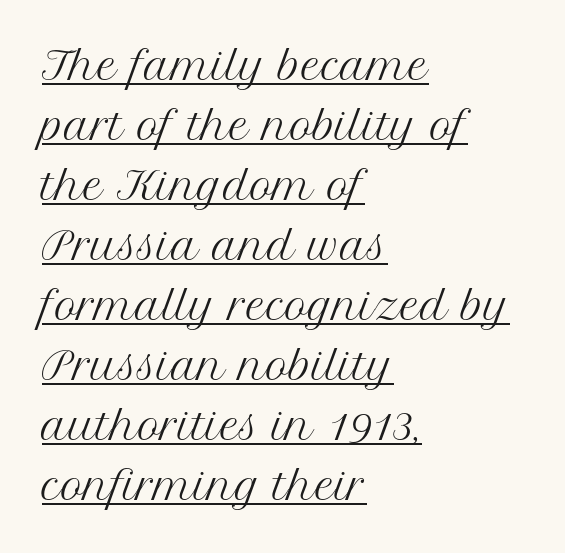
Q: Is the text bold? A: No.
Q: Is the text italic (slanted)? A: Yes.
Q: Is the typeface a serif or a sans-serif typeface? A: Serif.
Q: Is the text underlined? A: Yes.
Q: How is the paragraph aligned? A: Left-aligned.
Q: Is the spacing between letters normal or unusually wide? A: Normal.
Q: Is the spacing between lines tight, normal or loose? A: Normal.
Q: Width (condensed, normal, or wide)? A: Normal.
Q: Stroke contrast? A: Medium.
Q: x-height? A: Medium.
Q: Monospaced? A: No.
